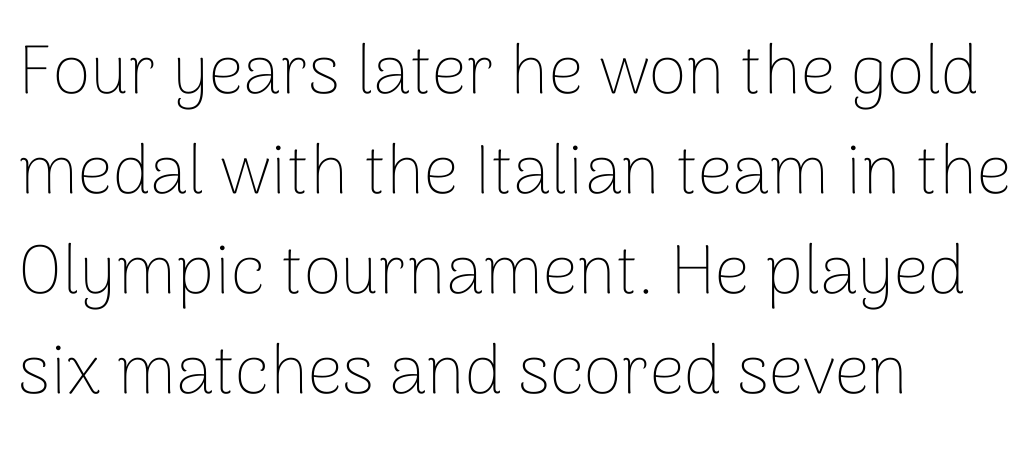
{"serif": "no", "italic": "no", "bold": "no", "weight": "thin", "width": "normal", "stroke_contrast": "low", "x_height": "medium", "monospaced": "no", "underline": "no", "align": "left", "line_spacing": "normal", "line_spacing_ratio": 1.45, "letter_spacing": "normal", "letter_spacing_em": 0.0, "glyph_px": 69}
